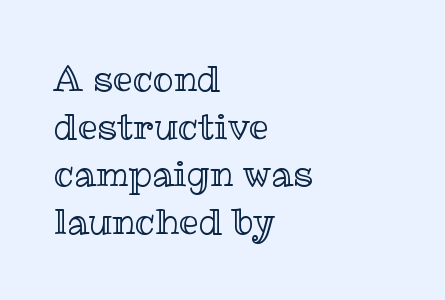
{"italic": "no", "width": "normal", "x_height": "medium", "monospaced": "no", "underline": "no", "align": "left", "line_spacing": "normal", "line_spacing_ratio": 1.36, "letter_spacing": "normal", "letter_spacing_em": 0.0, "glyph_px": 35}
